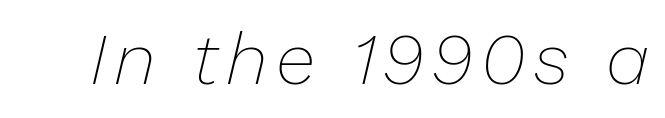
This sample has the flowing, uneven cadence of proportional lettering. Only glyphs here, with clear space below each row. There's an unmistakable incline to the writing here. The font is comparable to plain body text, perhaps lighter.
